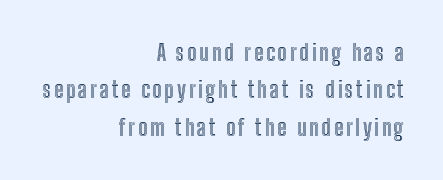
Q: Is the text italic (slanted)? A: No, it is upright.
Q: Is the text underlined? A: No.
Q: How is the paragraph aligned? A: Right-aligned.
Q: Is the spacing between lines tight, normal or loose? A: Normal.
